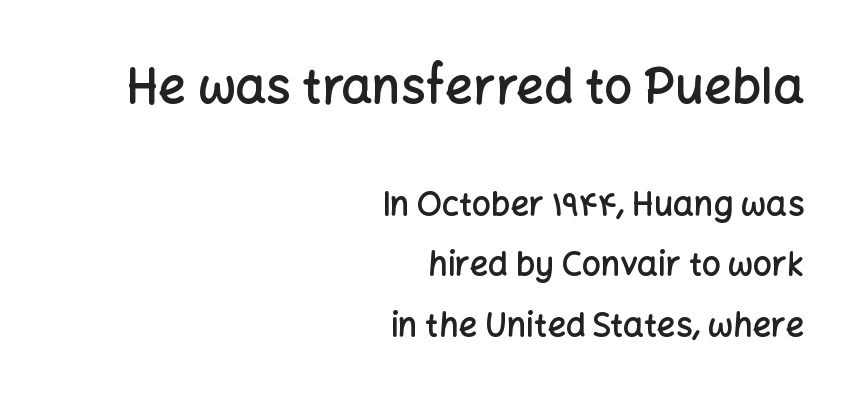
{"serif": "no", "italic": "no", "bold": "semi", "weight": "semibold", "width": "normal", "stroke_contrast": "low", "x_height": "medium", "monospaced": "no", "underline": "no", "align": "right", "line_spacing_ratio": 1.83, "letter_spacing": "normal", "letter_spacing_em": 0.0, "larger_block": "first", "size_ratio": 1.48, "glyph_px": 49}
